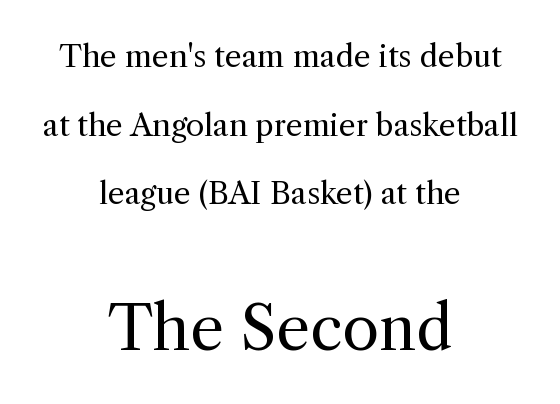
The image shows 60 px regular-weight serif type, upright; set centered, loose line spacing (2.29x), normal letter spacing, not underlined; the second (bottom) block is 2.0x larger; a medium x-height.
